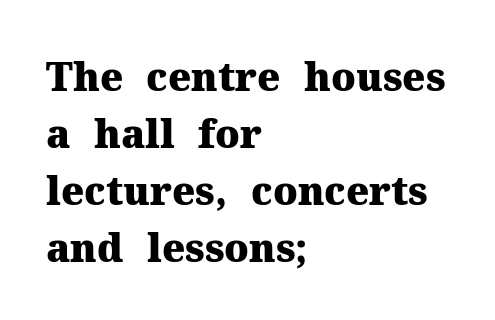
The image shows 39 px heavy serif type, upright; set left-aligned, normal line spacing (1.46x), normal letter spacing, not underlined; medium stroke contrast and a medium x-height.
